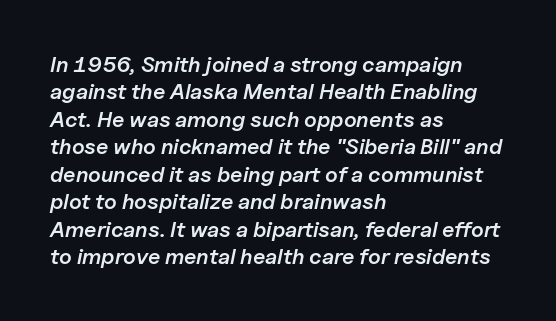
The rendering applies a slant to the glyphs. Underline: absent. Heft: intermediate — a semibold. Honestly, the row spacing looks completely unremarkable. The horizontal fit of the characters is conventional and even.
